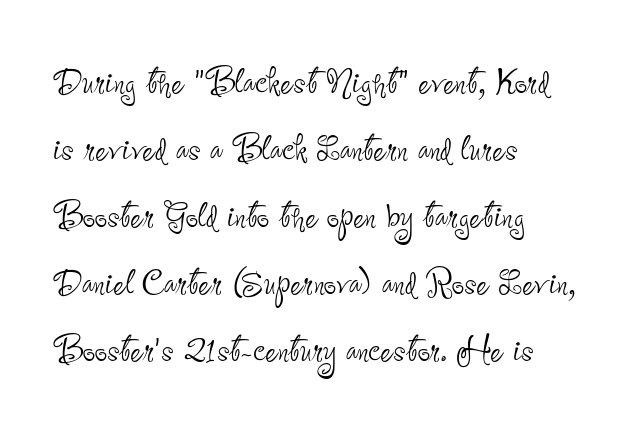
The image shows 44 px thin, condensed sans-serif type; set left-aligned, normal line spacing (1.52x), normal letter spacing, not underlined; low stroke contrast and a small x-height.
